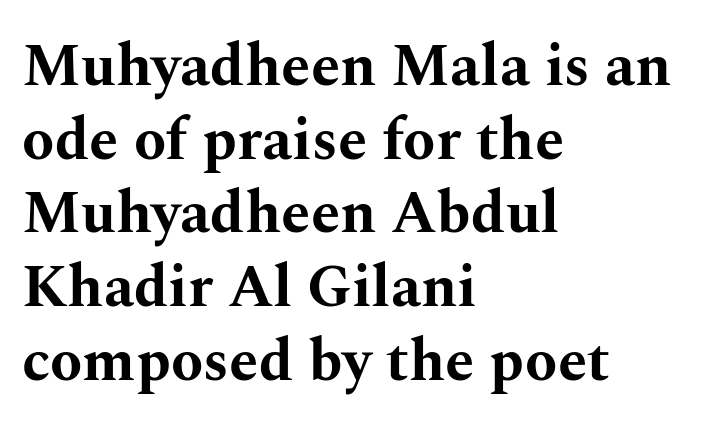
{"serif": "yes", "italic": "no", "bold": "yes", "weight": "bold", "width": "wide", "stroke_contrast": "medium", "x_height": "medium", "monospaced": "no", "underline": "no", "align": "left", "line_spacing": "normal", "line_spacing_ratio": 1.25, "letter_spacing": "normal", "letter_spacing_em": 0.0, "glyph_px": 59}
